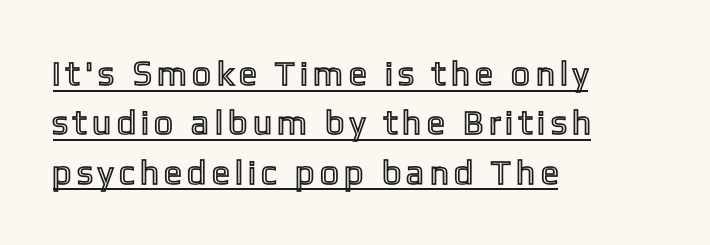
{"italic": "no", "width": "condensed", "x_height": "medium", "monospaced": "no", "underline": "yes", "align": "left", "line_spacing": "normal", "line_spacing_ratio": 1.45, "letter_spacing": "wide", "letter_spacing_em": 0.22, "glyph_px": 34}
